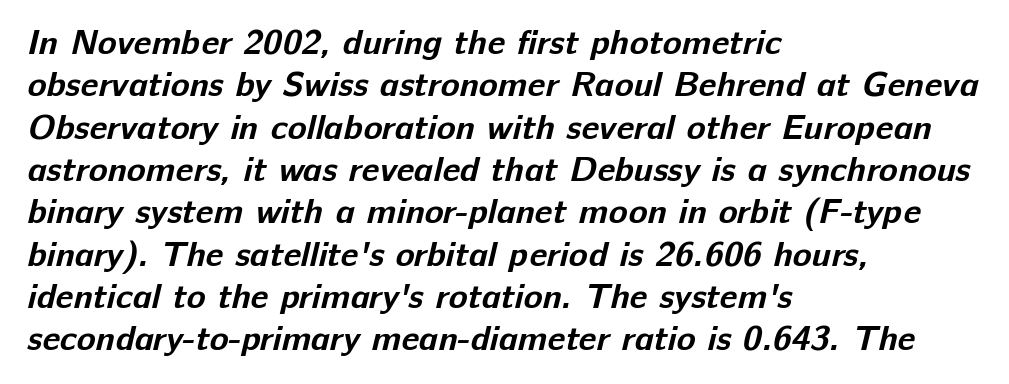
The image shows 35 px bold sans-serif type; set left-aligned, line spacing 1.21x, normal letter spacing, not underlined; low stroke contrast and a medium x-height.
